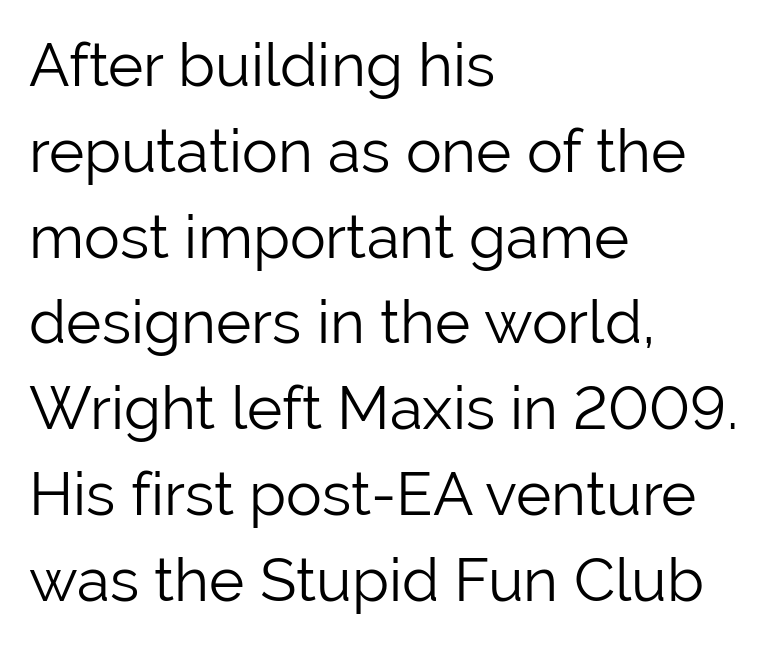
{"serif": "no", "italic": "no", "bold": "no", "weight": "light", "width": "normal", "stroke_contrast": "low", "x_height": "medium", "monospaced": "no", "underline": "no", "align": "left", "line_spacing": "normal", "line_spacing_ratio": 1.43, "letter_spacing": "normal", "letter_spacing_em": 0.0, "glyph_px": 60}
